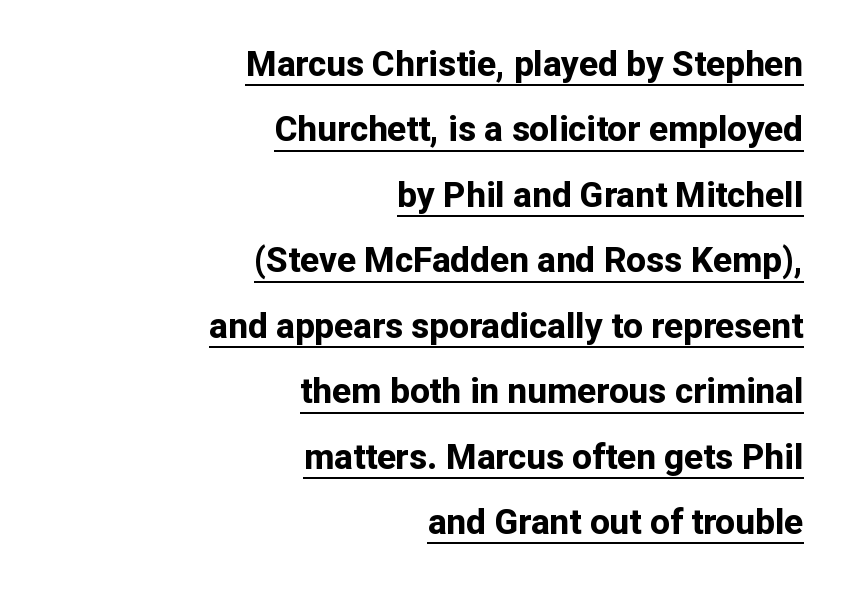
Q: Is the text bold? A: Yes.
Q: Is the text italic (slanted)? A: No, it is upright.
Q: Is the typeface a serif or a sans-serif typeface? A: Sans-serif.
Q: Is the text underlined? A: Yes.
Q: How is the paragraph aligned? A: Right-aligned.
Q: Is the spacing between letters normal or unusually wide? A: Normal.
Q: Width (condensed, normal, or wide)? A: Normal.
Q: Stroke contrast? A: Low.
Q: x-height? A: Medium.
Q: Monospaced? A: No.
